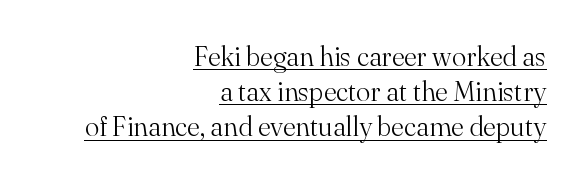
Q: Is the text bold? A: No.
Q: Is the text italic (slanted)? A: No, it is upright.
Q: Is the text underlined? A: Yes.
Q: How is the paragraph aligned? A: Right-aligned.
Q: Is the spacing between letters normal or unusually wide? A: Normal.
Q: Is the spacing between lines tight, normal or loose? A: Normal.
